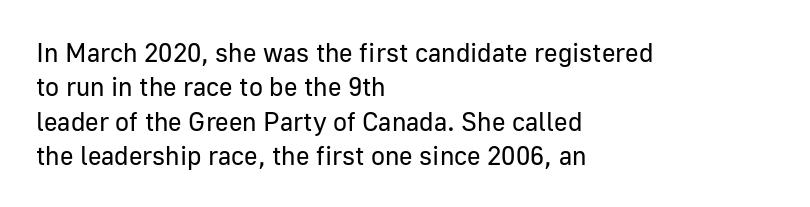
Q: Is the text bold? A: No.
Q: Is the text italic (slanted)? A: No, it is upright.
Q: Is the text underlined? A: No.
Q: How is the paragraph aligned? A: Left-aligned.
Q: Is the spacing between letters normal or unusually wide? A: Normal.
Q: Is the spacing between lines tight, normal or loose? A: Normal.
